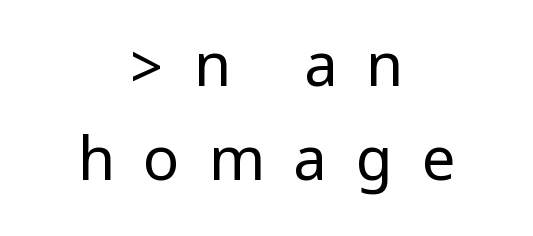
The rows are spaced the way most documents space them. The characters are drawn with everyday or finer stroke widths. Serifs: no, the terminals of the letterforms are clean. Posture: straight, roman, zero tilt. One-word summary of the alignment: center.
